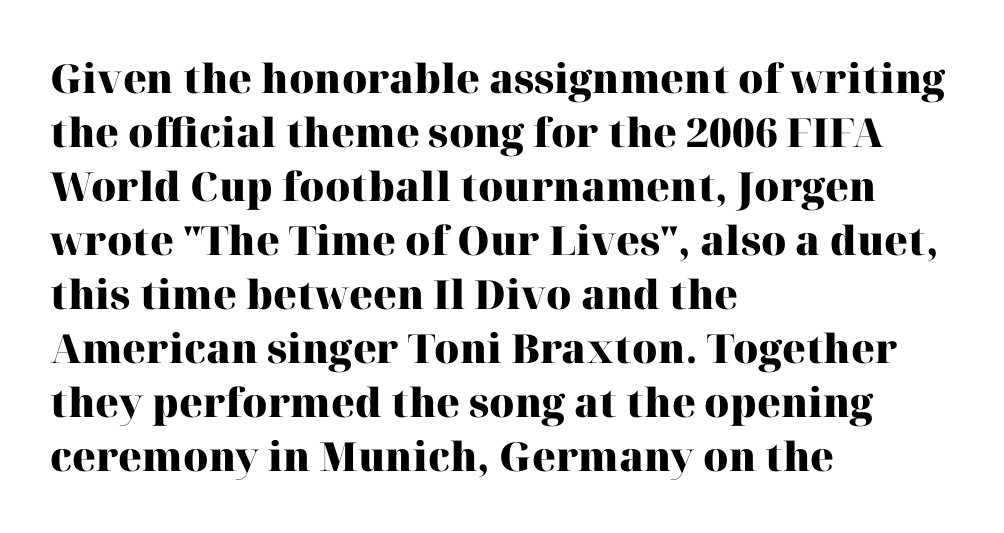
This sample keeps an unexceptional amount of space between lines. A typesetter would call this proportional, since set widths differ per character. Quick note: not italic, upright. These lines carry a lot of weight — the face is fully bold.
